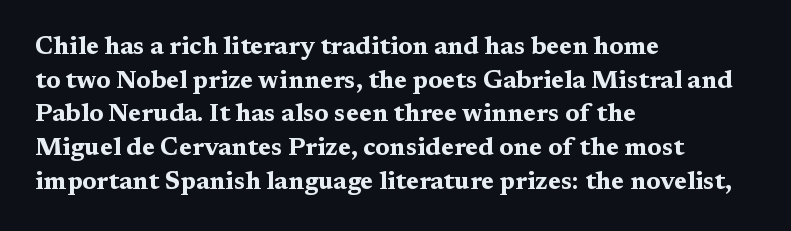
Q: Is the text bold? A: Yes.
Q: Is the text italic (slanted)? A: No, it is upright.
Q: Is the text underlined? A: No.
Q: How is the paragraph aligned? A: Left-aligned.
Q: Is the spacing between letters normal or unusually wide? A: Normal.
Q: Is the spacing between lines tight, normal or loose? A: Normal.
